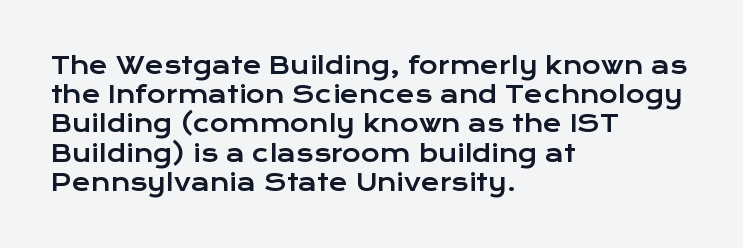
Interline gaps are of average width in this sample. Short note: letters normally spaced. Posture: vertical. The strip under each line holds only bare page. Which margin do the lines hug? The left one — the right edge is uneven.
